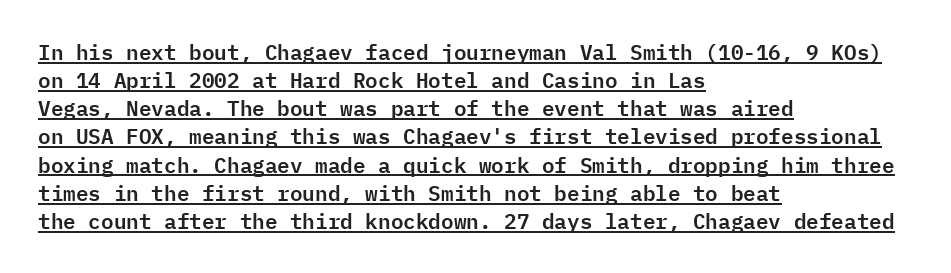
The rendering keeps characters at their native spacing. Posture: upright roman. Looks like someone drew a line under every word here. What's the leading like? Ordinary, nothing unusual. Short and long lines alike share a common starting point at left.
